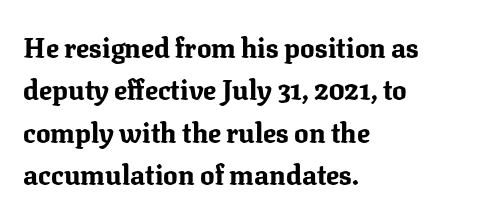
{"italic": "no", "bold": "yes", "underline": "no", "align": "left", "line_spacing": "normal", "line_spacing_ratio": 1.57, "letter_spacing": "normal", "letter_spacing_em": 0.0, "glyph_px": 27}
